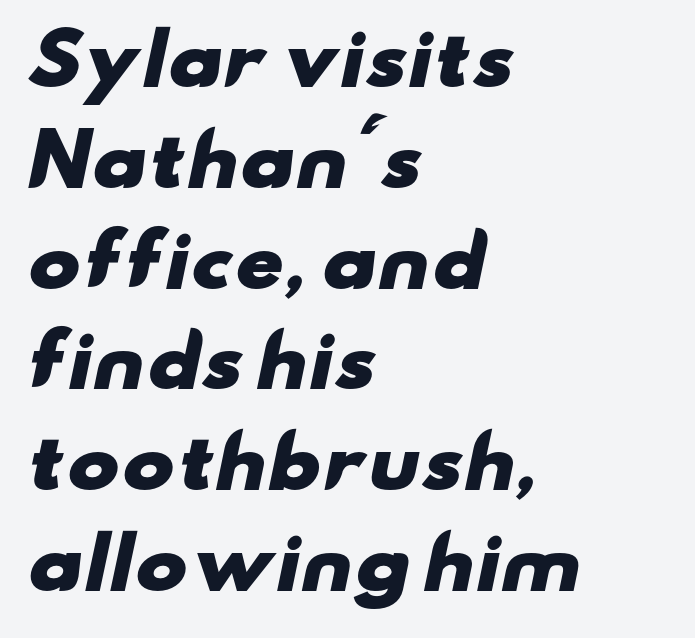
{"serif": "no", "bold": "yes", "weight": "heavy", "width": "wide", "stroke_contrast": "low", "x_height": "small", "monospaced": "no", "underline": "no", "align": "left", "line_spacing": "normal", "line_spacing_ratio": 1.44, "letter_spacing": "normal", "letter_spacing_em": 0.0, "glyph_px": 70}
